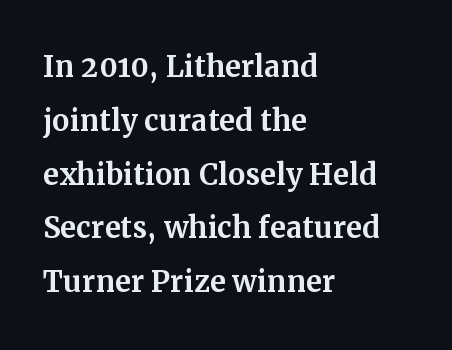
{"serif": "yes", "italic": "no", "width": "normal", "stroke_contrast": "medium", "x_height": "medium", "monospaced": "no", "underline": "no", "align": "left", "line_spacing": "normal", "line_spacing_ratio": 1.38, "letter_spacing": "normal", "letter_spacing_em": 0.0, "glyph_px": 39}
